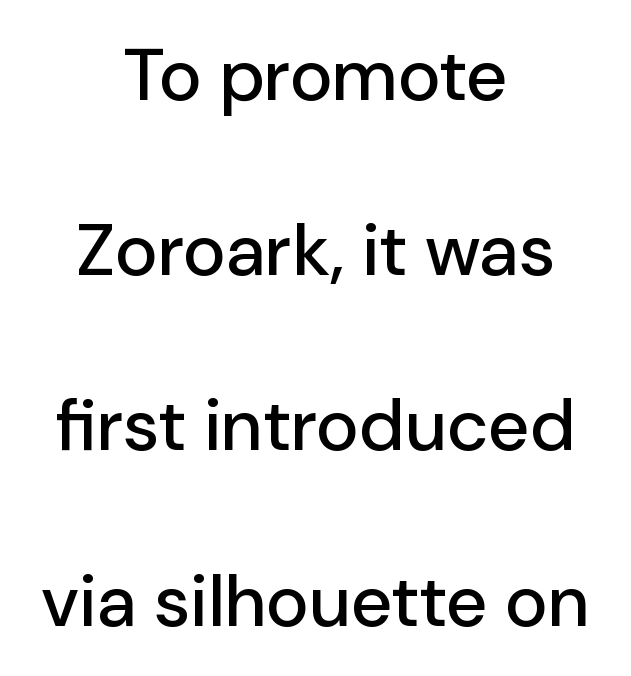
The image shows 73 px sans-serif type, upright; set centered, loose line spacing (2.4x), normal letter spacing, not underlined; low stroke contrast and a medium x-height.
